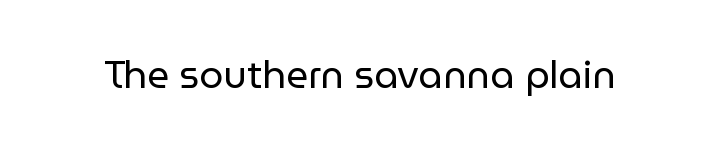
Font category for this specimen: sans-serif. On a weight scale, this lands at 450 or below. The line texture is even and compact thanks to regular tracking. Characters remain perfectly vertical along every line. Unmarked baselines from the first word to the last.
